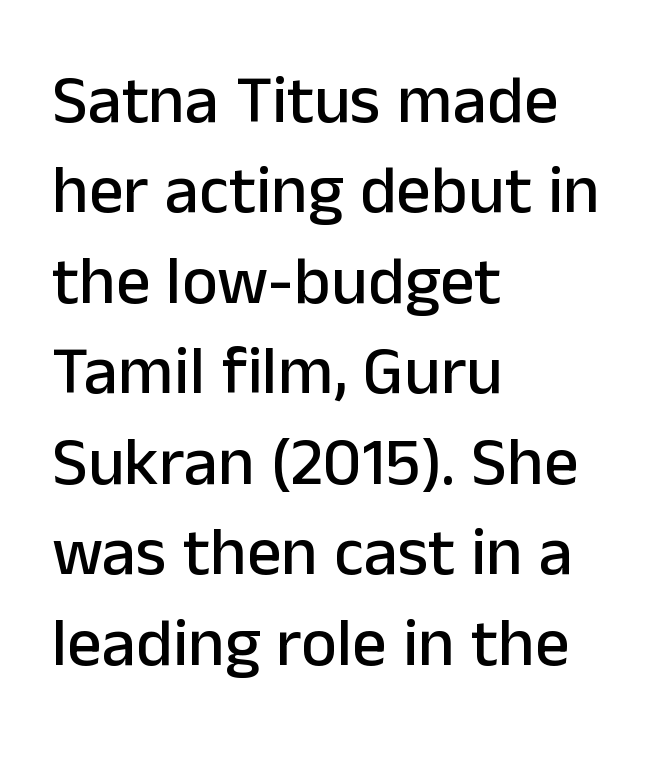
Q: Is the text italic (slanted)? A: No, it is upright.
Q: Is the typeface a serif or a sans-serif typeface? A: Sans-serif.
Q: Is the text underlined? A: No.
Q: How is the paragraph aligned? A: Left-aligned.
Q: Is the spacing between letters normal or unusually wide? A: Normal.
Q: Is the spacing between lines tight, normal or loose? A: Normal.
Q: Width (condensed, normal, or wide)? A: Normal.
Q: Stroke contrast? A: Low.
Q: x-height? A: Medium.
Q: Monospaced? A: No.
